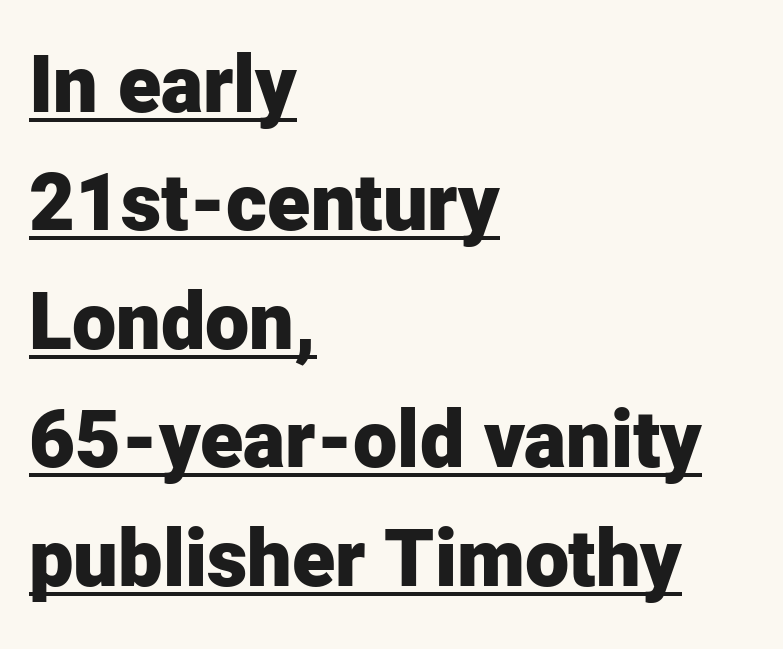
Q: Is the text bold? A: Yes.
Q: Is the text italic (slanted)? A: No, it is upright.
Q: Is the typeface a serif or a sans-serif typeface? A: Sans-serif.
Q: Is the text underlined? A: Yes.
Q: How is the paragraph aligned? A: Left-aligned.
Q: Is the spacing between letters normal or unusually wide? A: Normal.
Q: Is the spacing between lines tight, normal or loose? A: Normal.
Q: Width (condensed, normal, or wide)? A: Normal.
Q: Stroke contrast? A: Low.
Q: x-height? A: Medium.
Q: Monospaced? A: No.
